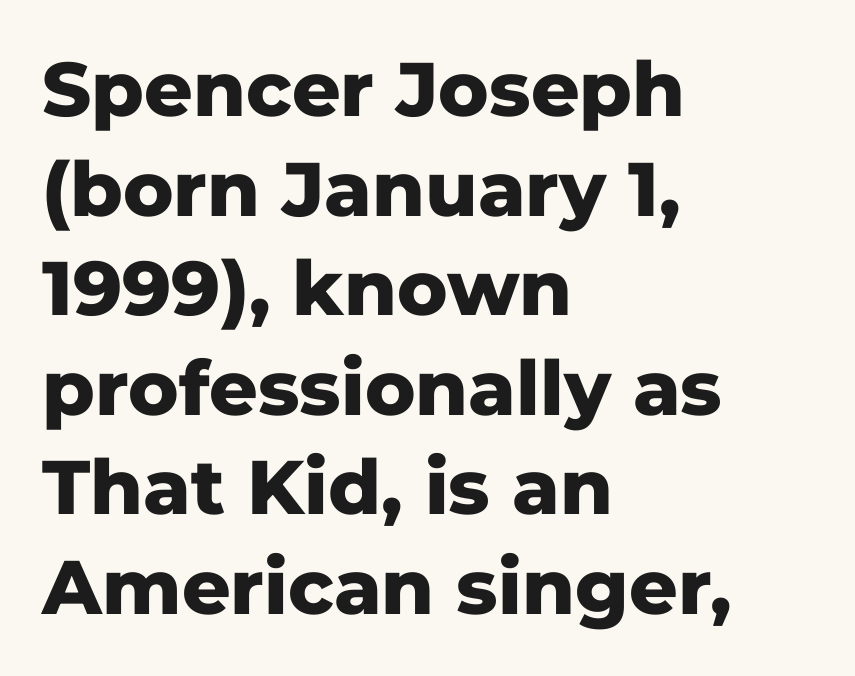
{"serif": "no", "italic": "no", "bold": "yes", "weight": "heavy", "width": "normal", "stroke_contrast": "low", "x_height": "medium", "monospaced": "no", "underline": "no", "align": "left", "line_spacing": "normal", "line_spacing_ratio": 1.31, "letter_spacing": "normal", "letter_spacing_em": 0.0, "glyph_px": 76}
